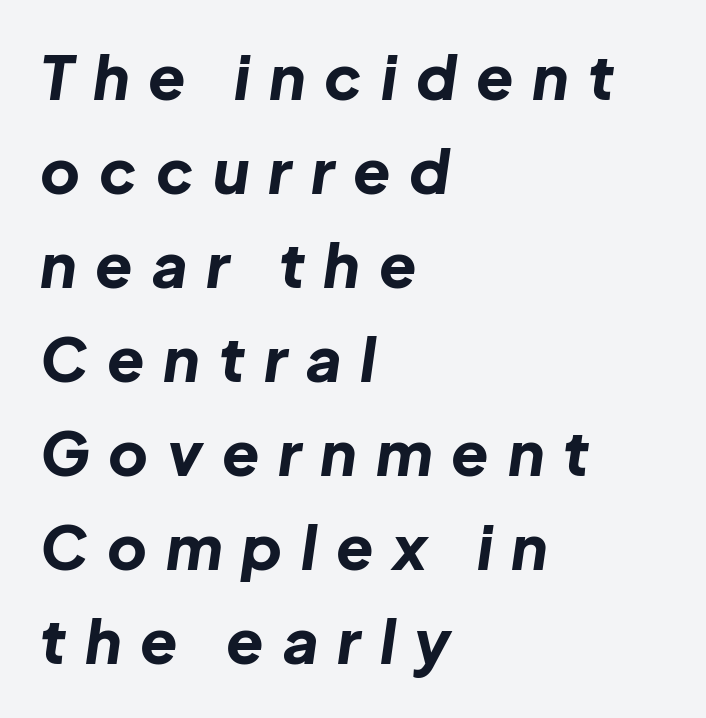
Is the block centered? No — it sits flush against the left margin. In terms of leading, this rendering sits right in the middle. Strokes here are thick enough to call this a true bold. The letters advance in unequal steps, a hallmark of proportional type. Has an underline been added? It has not.
